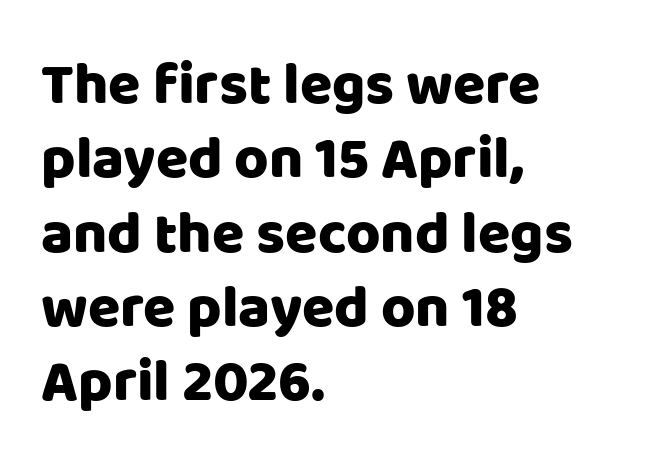
The image shows 59 px sans-serif type, upright; set left-aligned, normal line spacing (1.26x), normal letter spacing, not underlined; low stroke contrast and a large x-height.
